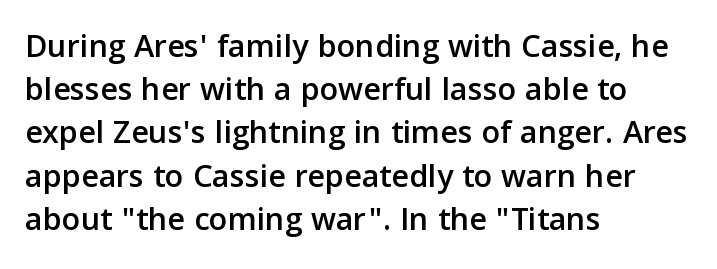
Q: Is the text italic (slanted)? A: No, it is upright.
Q: Is the typeface a serif or a sans-serif typeface? A: Sans-serif.
Q: Is the text underlined? A: No.
Q: How is the paragraph aligned? A: Left-aligned.
Q: Is the spacing between letters normal or unusually wide? A: Normal.
Q: Is the spacing between lines tight, normal or loose? A: Normal.
Q: Width (condensed, normal, or wide)? A: Normal.
Q: Stroke contrast? A: Low.
Q: x-height? A: Medium.
Q: Monospaced? A: No.
